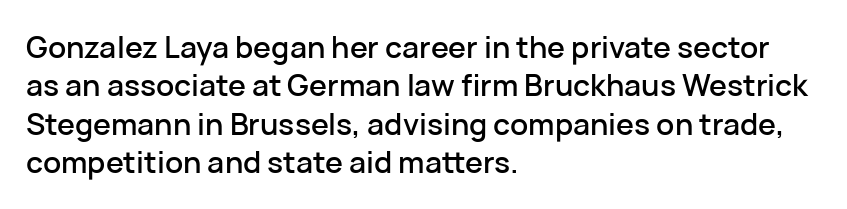
Proportional: the letters do not fall into vertical columns. Every character sits straight up, as roman type does. Quick note: interline space is typical. A typesetter would label this face a sans.
